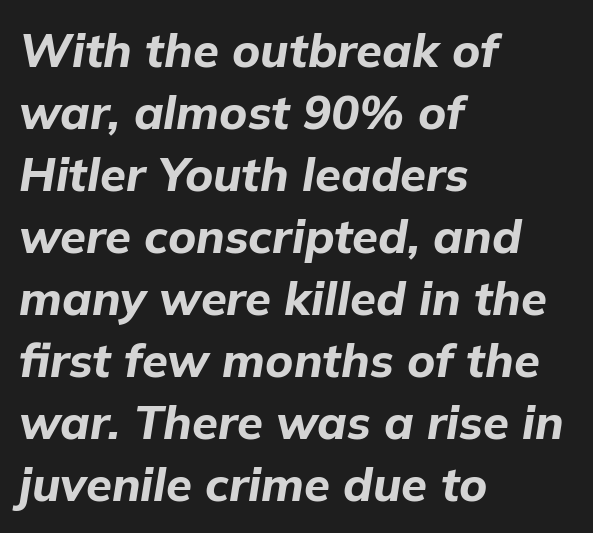
Any mark beneath the type? The region is blank. You'd pick this weight for a headline — it's a proper bold. This sample keeps an unexceptional amount of space between lines. These lines were composed using italics. You could not count columns in this text — the font is proportionally spaced.
